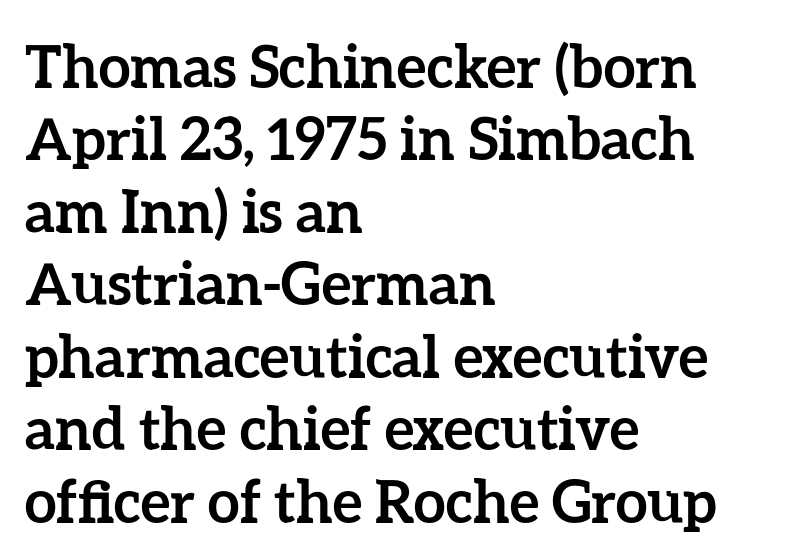
Q: Is the text bold? A: Yes.
Q: Is the text italic (slanted)? A: No, it is upright.
Q: Is the text underlined? A: No.
Q: How is the paragraph aligned? A: Left-aligned.
Q: Is the spacing between letters normal or unusually wide? A: Normal.
Q: Is the spacing between lines tight, normal or loose? A: Normal.
Q: Width (condensed, normal, or wide)? A: Normal.
Q: Stroke contrast? A: Low.
Q: x-height? A: Medium.
Q: Monospaced? A: No.
